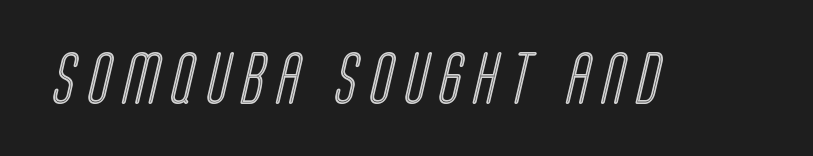
The image shows 53 px condensed type; set unusually wide letter spacing (+0.23 em), not underlined; a large x-height.
